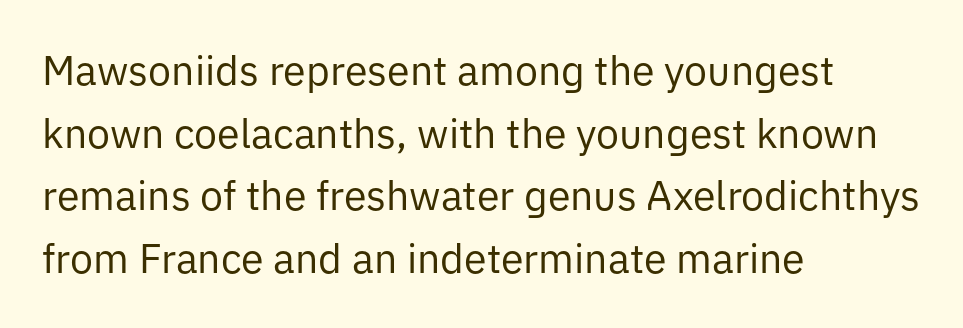
Check where the strokes stop: nothing finishes them off — pure sans. The font's upright variant was chosen for this text. The ragged edge is on the right, which tells us the setting is flush left. No letter is thick-stroked: the sample isn't bold.
